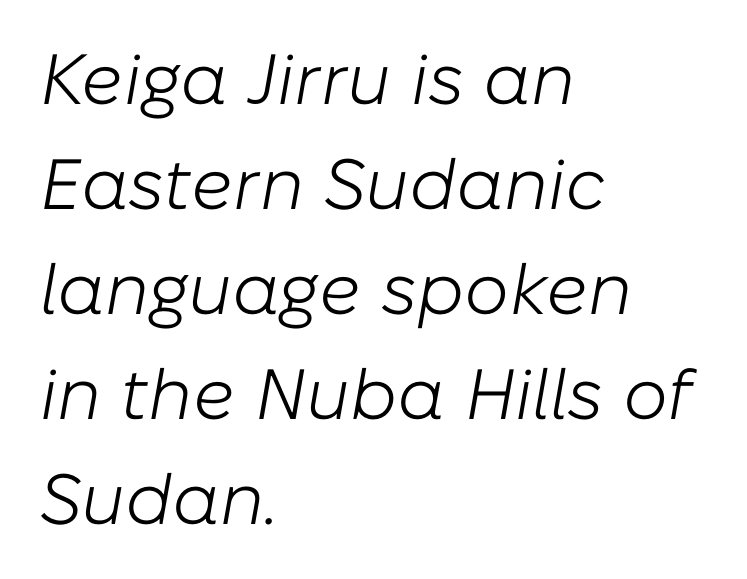
{"italic": "yes", "lean": "right", "slant_degrees": 10, "bold": "no", "weight": "light", "width": "normal", "stroke_contrast": "low", "x_height": "medium", "monospaced": "no", "underline": "no", "align": "left", "line_spacing": "normal", "line_spacing_ratio": 1.48, "letter_spacing": "normal", "letter_spacing_em": 0.0, "glyph_px": 71}
